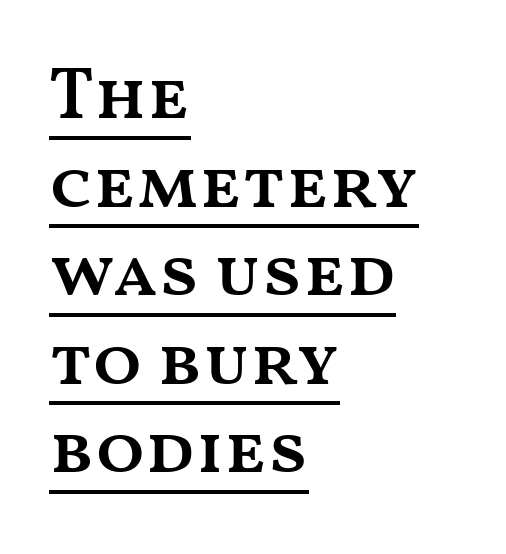
The image shows 72 px semibold, wide type, upright; set left-aligned, line spacing 1.23x, normal letter spacing, underlined; medium stroke contrast and a medium x-height.
